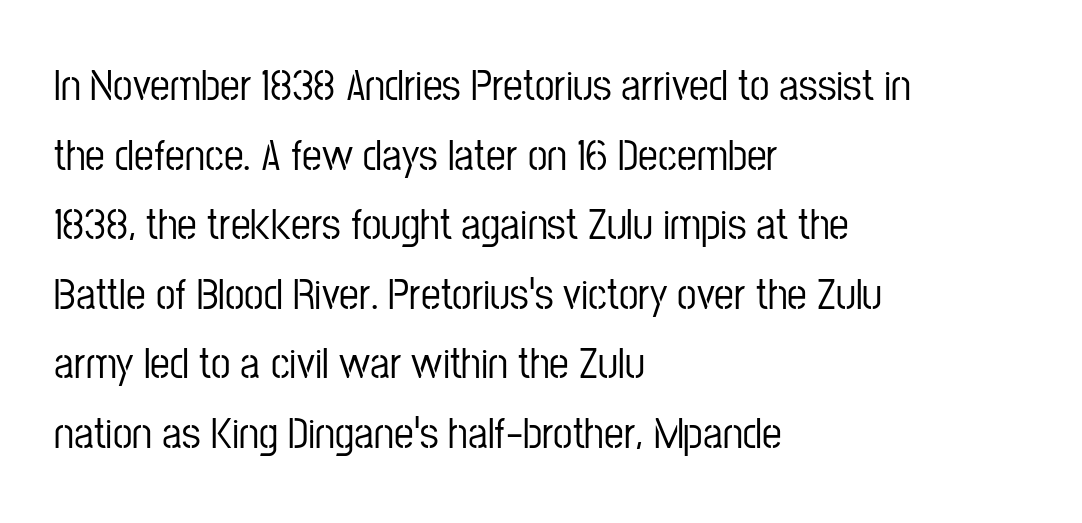
Q: Is the text italic (slanted)? A: No, it is upright.
Q: Is the typeface a serif or a sans-serif typeface? A: Sans-serif.
Q: Is the text underlined? A: No.
Q: How is the paragraph aligned? A: Left-aligned.
Q: Is the spacing between letters normal or unusually wide? A: Normal.
Q: Is the spacing between lines tight, normal or loose? A: Normal.
Q: Width (condensed, normal, or wide)? A: Condensed.
Q: Stroke contrast? A: Low.
Q: x-height? A: Medium.
Q: Monospaced? A: No.
